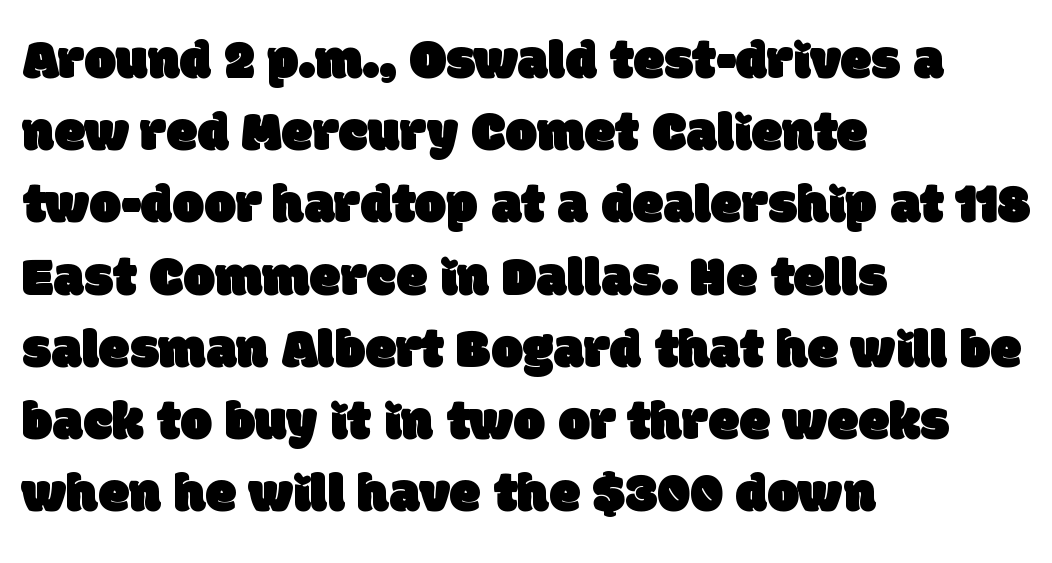
The image shows 56 px sans-serif type; set left-aligned, normal line spacing (1.29x), normal letter spacing, not underlined; low stroke contrast and a large x-height.
